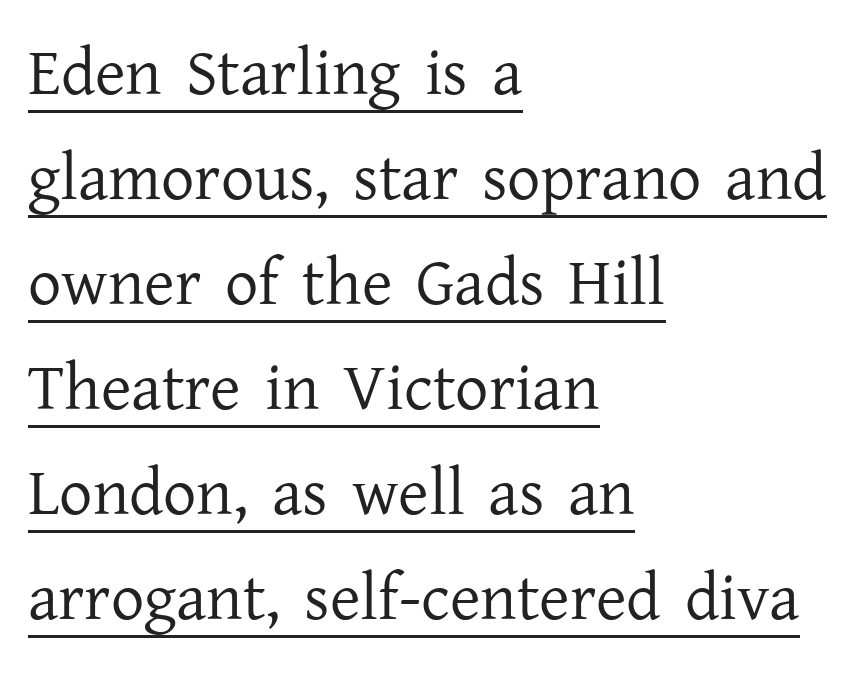
Each new line begins a customary step beneath the previous one. Ink coverage per letter is moderate at most. The passage shown has conventional tracking throughout. Each line of the rendering has a horizontal stroke beneath the glyphs.
